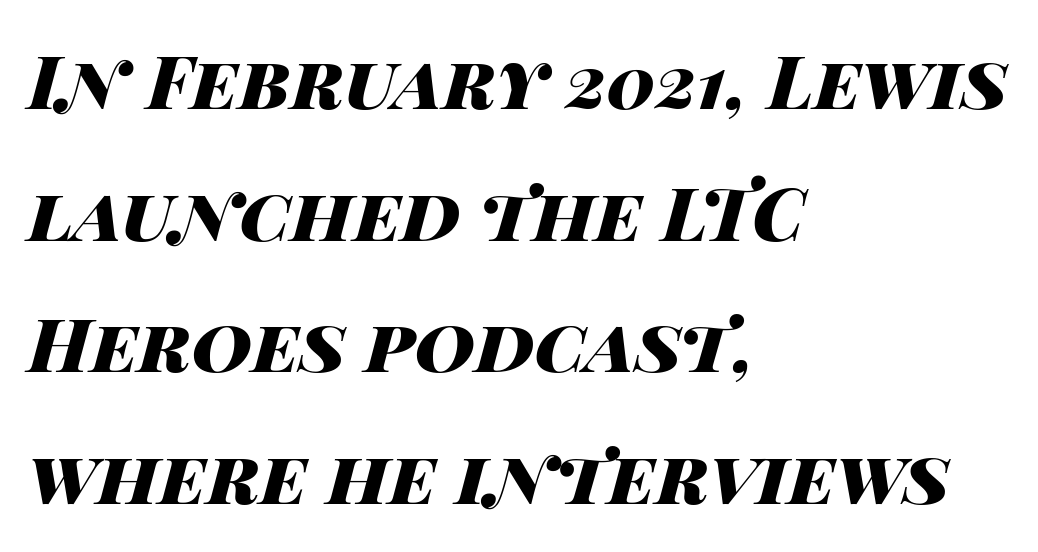
{"italic": "yes", "lean": "right", "slant_degrees": 14, "bold": "yes", "weight": "heavy", "width": "wide", "stroke_contrast": "high", "x_height": "large", "monospaced": "no", "underline": "no", "align": "left", "line_spacing_ratio": 1.78, "letter_spacing": "normal", "letter_spacing_em": 0.0, "glyph_px": 74}
